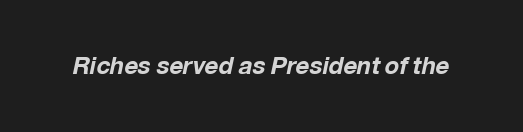
The image shows 24 px bold type, italic (leaning right); set normal letter spacing, not underlined.
